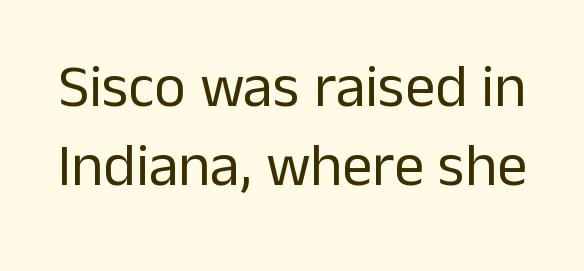
{"serif": "no", "italic": "no", "bold": "no", "weight": "regular", "width": "normal", "stroke_contrast": "low", "x_height": "medium", "monospaced": "no", "underline": "no", "line_spacing": "normal", "line_spacing_ratio": 1.32, "letter_spacing": "normal", "letter_spacing_em": 0.0, "glyph_px": 60}
